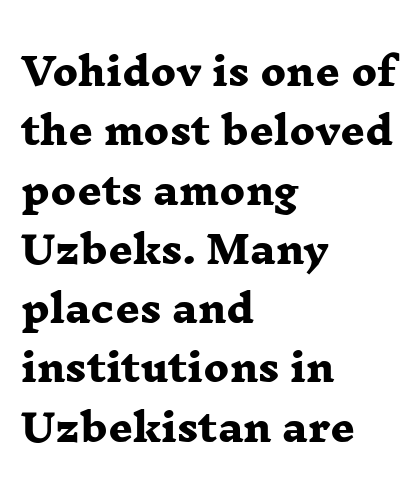
I'd describe the lettering as bold — thick and assertive. Compared with typical body copy, the letter spacing here is the same. The string is rendered with underlining switched off. The face used here is proportionally spaced, like ordinary book or web type.
